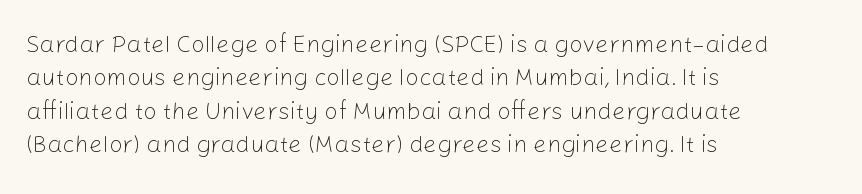
{"italic": "no", "bold": "no", "underline": "no", "align": "left", "line_spacing": "normal", "line_spacing_ratio": 1.39, "letter_spacing": "normal", "letter_spacing_em": 0.0, "glyph_px": 24}
